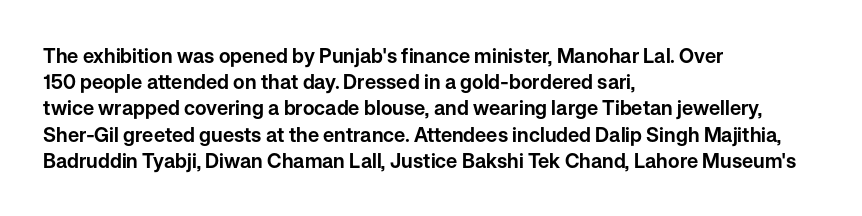
The image shows 20 px text type, upright; set left-aligned, normal line spacing (1.31x), normal letter spacing, not underlined.
